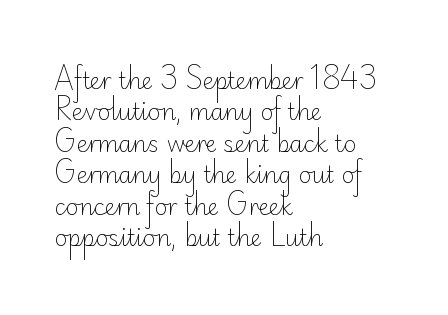
Q: Is the text bold? A: No.
Q: Is the text italic (slanted)? A: No, it is upright.
Q: Is the text underlined? A: No.
Q: How is the paragraph aligned? A: Left-aligned.
Q: Is the spacing between letters normal or unusually wide? A: Normal.
Q: Is the spacing between lines tight, normal or loose? A: Normal.
